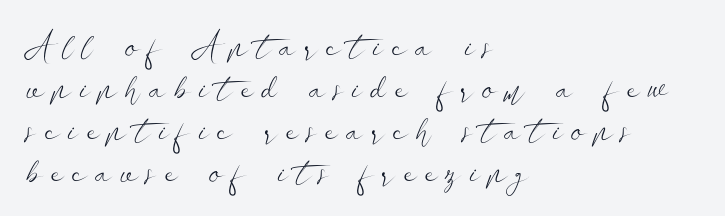
The image shows 36 px light, wide sans-serif type; set left-aligned, line spacing 1.17x, unusually wide letter spacing (+0.25 em), not underlined; low stroke contrast and a small x-height.
